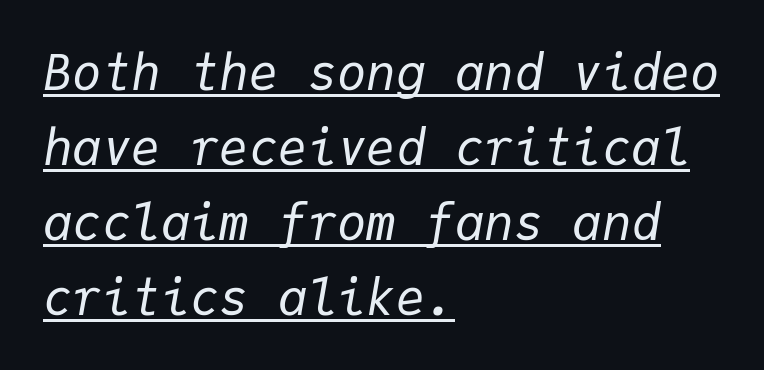
The image shows 49 px regular-weight type, italic (leaning right), monospaced; set left-aligned, normal line spacing (1.53x), normal letter spacing, underlined; low stroke contrast and a medium x-height.
